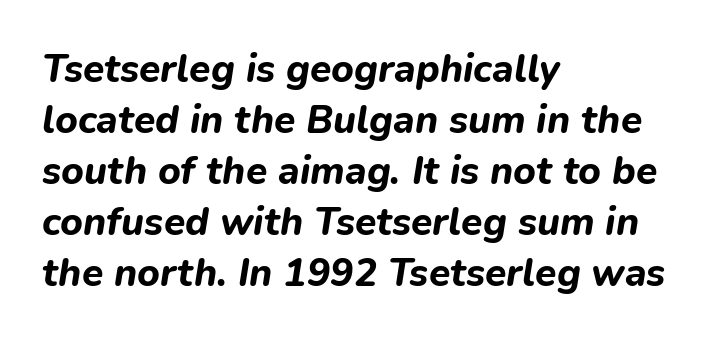
On the weight axis this lands at bold, roughly 700. Compared with ordinary roman type, these characters are visibly tilted. Has an underline been added? It has not. The gaps between neighbouring characters are ordinary and unremarkable.
